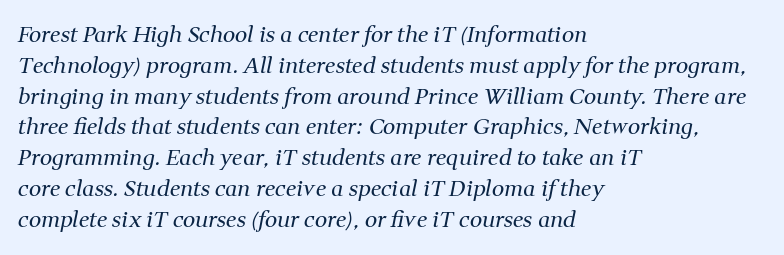
The image shows 22 px text type, italic (leaning right); set left-aligned, normal line spacing (1.4x), normal letter spacing, not underlined.
